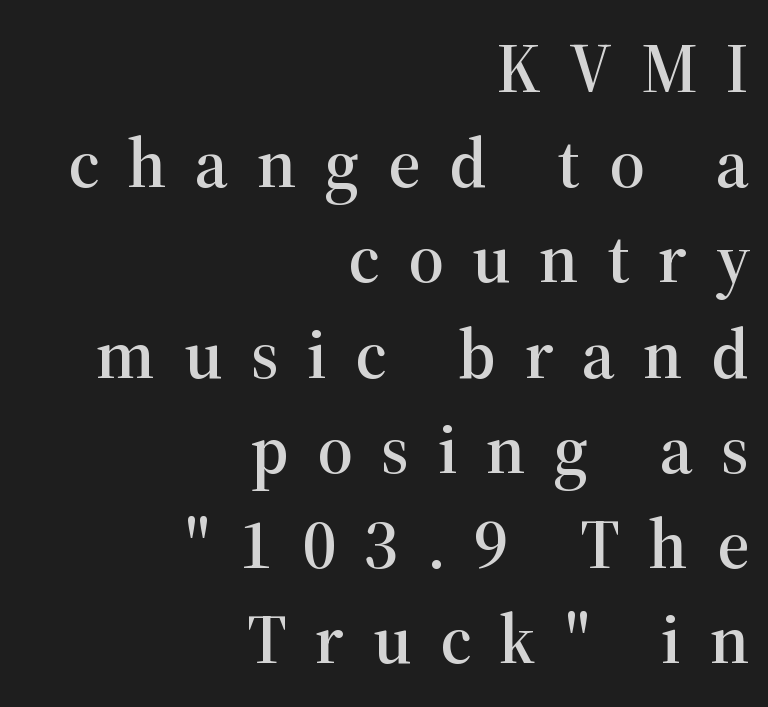
The image shows 70 px serif type, upright; set right-aligned, normal line spacing (1.36x), unusually wide letter spacing (+0.41 em), not underlined; high stroke contrast and a medium x-height.
